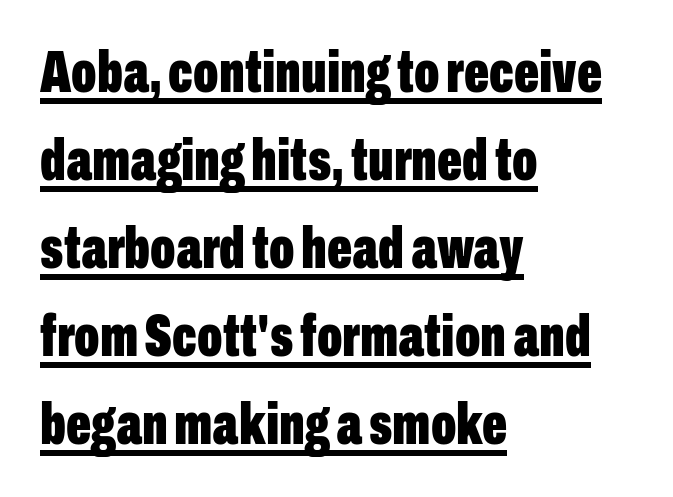
Line spacing here is normal. Character widths vary here, with narrow letters taking less room than wide ones. Upright lettering throughout. These characters rest on top of a visible drawn line. Grotesque or geometric, the face here clearly has no serifs. Typeset ragged right — the left edge is the straight one.
